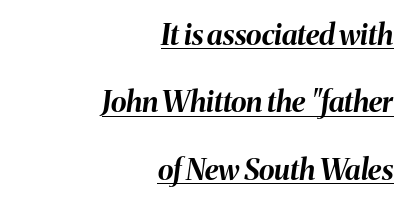
Q: Is the text bold? A: Yes.
Q: Is the text italic (slanted)? A: Yes, it leans right by about 8 degrees.
Q: Is the text underlined? A: Yes.
Q: How is the paragraph aligned? A: Right-aligned.
Q: Is the spacing between letters normal or unusually wide? A: Normal.
Q: Is the spacing between lines tight, normal or loose? A: Loose.
Q: Width (condensed, normal, or wide)? A: Normal.
Q: Stroke contrast? A: Medium.
Q: x-height? A: Medium.
Q: Monospaced? A: No.
